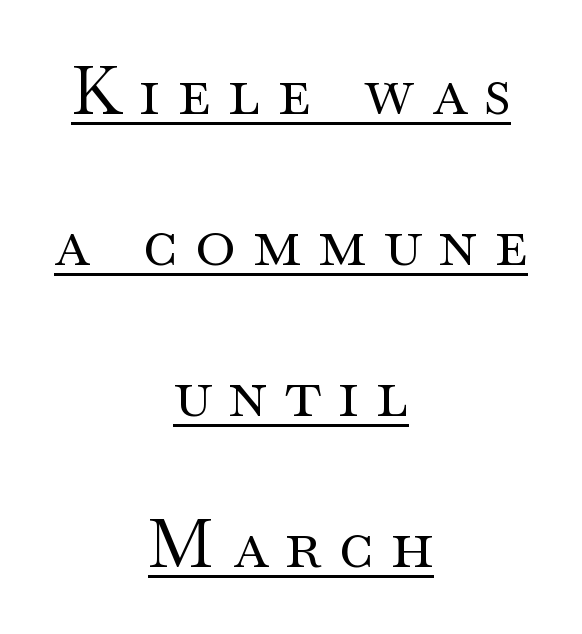
Is this a fixed-width face? No — the glyphs have proportional, varying widths. Every character sits straight up, as roman type does. There is plenty of visible air inserted between adjacent glyphs. The space between consecutive lines is lavish. Neither beginnings nor endings align; midpoints do. The typesetting does not lean heavy: it is not bold.
